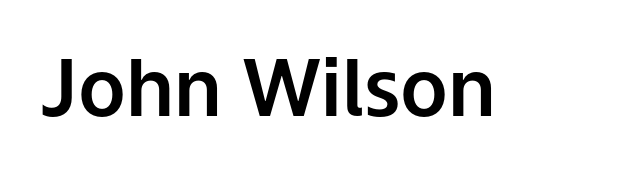
Q: Is the text italic (slanted)? A: No, it is upright.
Q: Is the typeface a serif or a sans-serif typeface? A: Sans-serif.
Q: Is the text underlined? A: No.
Q: Is the spacing between letters normal or unusually wide? A: Normal.
Q: Width (condensed, normal, or wide)? A: Normal.
Q: Stroke contrast? A: Low.
Q: x-height? A: Medium.
Q: Monospaced? A: No.
